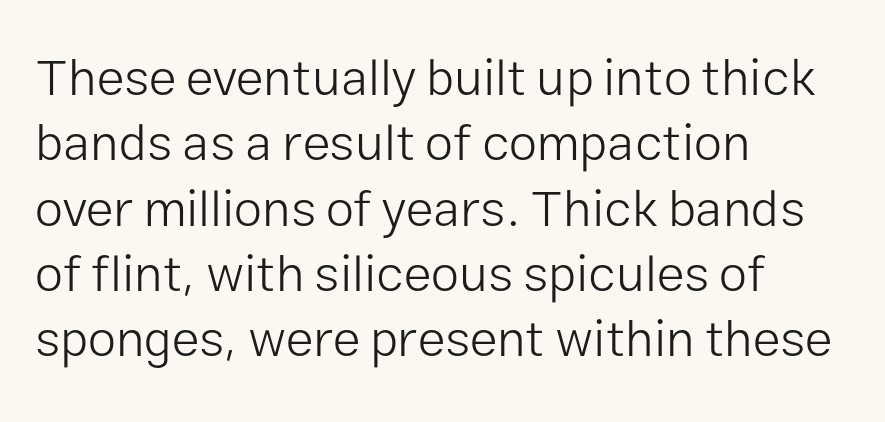
You could not count columns in this text — the font is proportionally spaced. A bare baseline throughout the passage. Think standard paragraph weight, or any step lighter than that. Tracking here is standard; glyphs follow each other at the usual distance. Rows of type keep a routine distance in the vertical direction.
